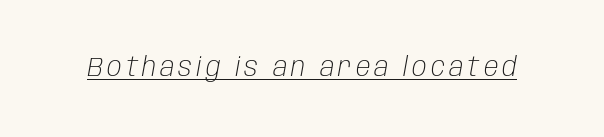
The face used here has a pronounced slope to its letters. A baseline rule has been typeset under these characters. Unbolded letterforms with no extra heft.
